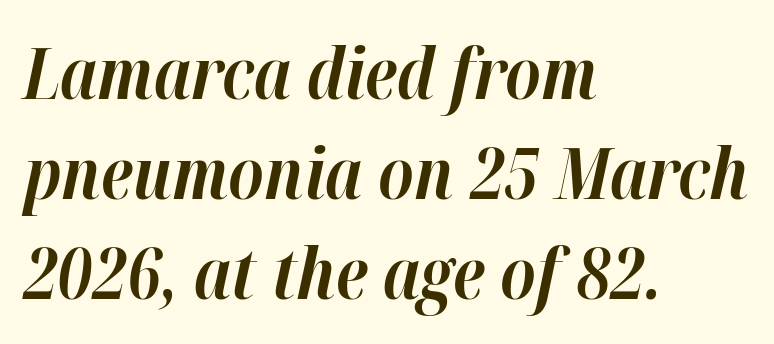
The paragraph has a hard left edge and a soft right edge. The rendering uses natural spacing where letterforms have individual widths. Bold? Absolutely — the strokes are thick and heavy. A bare baseline throughout the passage.
